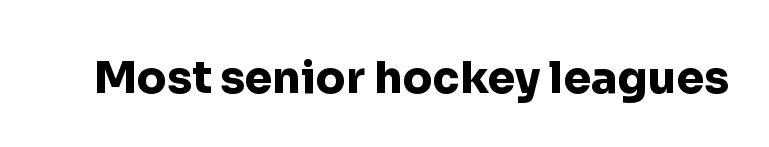
Q: Is the text bold? A: Yes.
Q: Is the text italic (slanted)? A: No, it is upright.
Q: Is the typeface a serif or a sans-serif typeface? A: Sans-serif.
Q: Is the text underlined? A: No.
Q: Is the spacing between letters normal or unusually wide? A: Normal.
Q: Width (condensed, normal, or wide)? A: Normal.
Q: Stroke contrast? A: Low.
Q: x-height? A: Medium.
Q: Monospaced? A: No.
